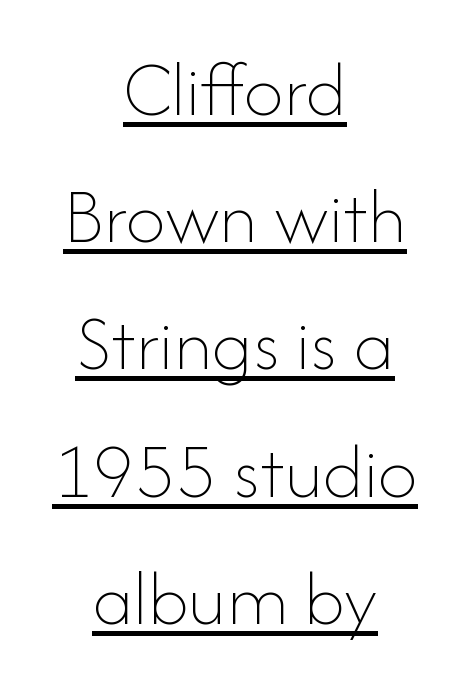
Q: Is the text bold? A: No.
Q: Is the text italic (slanted)? A: No, it is upright.
Q: Is the text underlined? A: Yes.
Q: How is the paragraph aligned? A: Centered.
Q: Is the spacing between letters normal or unusually wide? A: Normal.
Q: Is the spacing between lines tight, normal or loose? A: Normal.
Q: Width (condensed, normal, or wide)? A: Normal.
Q: Stroke contrast? A: Low.
Q: x-height? A: Small.
Q: Monospaced? A: No.
